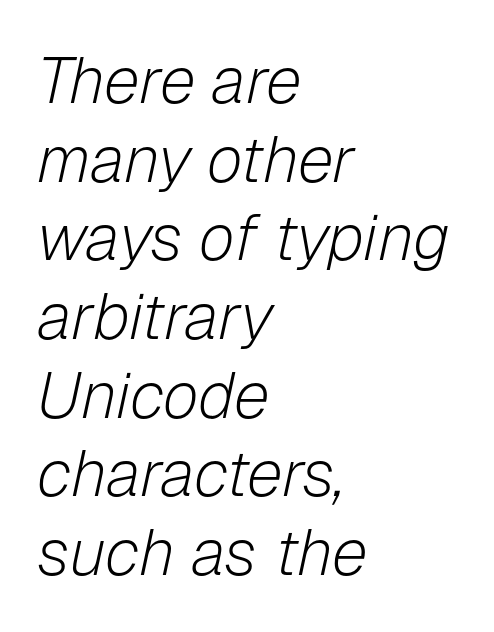
Q: Is the text bold? A: No.
Q: Is the text italic (slanted)? A: Yes, it leans right by about 12 degrees.
Q: Is the text underlined? A: No.
Q: How is the paragraph aligned? A: Left-aligned.
Q: Is the spacing between letters normal or unusually wide? A: Normal.
Q: Width (condensed, normal, or wide)? A: Normal.
Q: Stroke contrast? A: Low.
Q: x-height? A: Medium.
Q: Monospaced? A: No.
